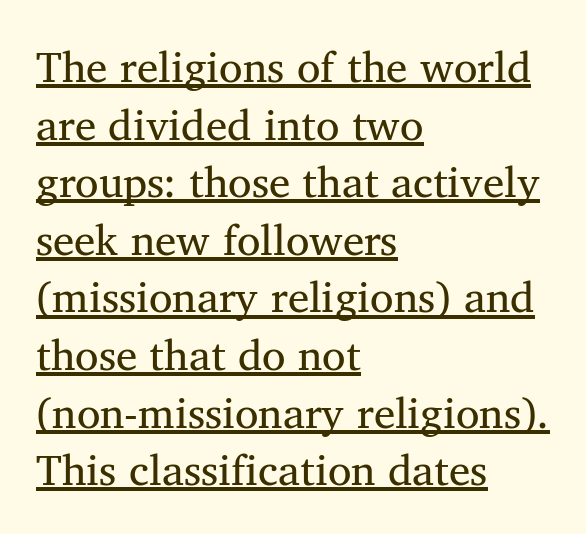
{"serif": "yes", "bold": "no", "weight": "regular", "width": "normal", "stroke_contrast": "medium", "x_height": "medium", "monospaced": "no", "underline": "yes", "align": "left", "line_spacing": "normal", "line_spacing_ratio": 1.34, "letter_spacing": "normal", "letter_spacing_em": 0.0, "glyph_px": 43}
